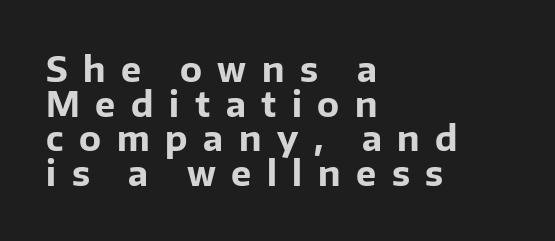
When letters stand straight like this, we call the style roman or upright. Compared with typical body copy, the letter spacing here is much looser. What kind of face is this? One without serifs — a sans. The space beneath each line is pristine and unruled. Notice how descenders almost collide with the ascenders below — that's tight leading. Every letter is thick-stroked: bold, no question.
